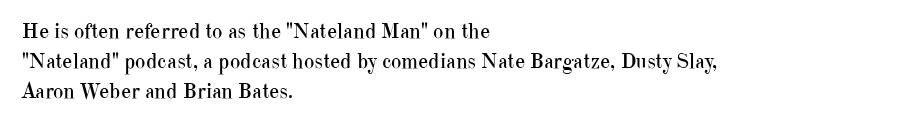
{"italic": "no", "bold": "no", "underline": "no", "align": "left", "line_spacing": "normal", "line_spacing_ratio": 1.37, "letter_spacing": "normal", "letter_spacing_em": 0.0, "glyph_px": 22}
